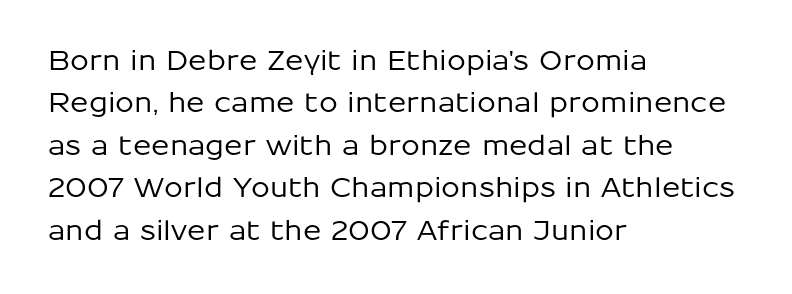
Successive baselines arrive at the customary interval. Tall strokes in this sample are plumb rather than angled. Where is the straight margin? On the left. Lines of text with bare space underneath. Each word holds together tightly as a unit, with standard inter-letter gaps.
